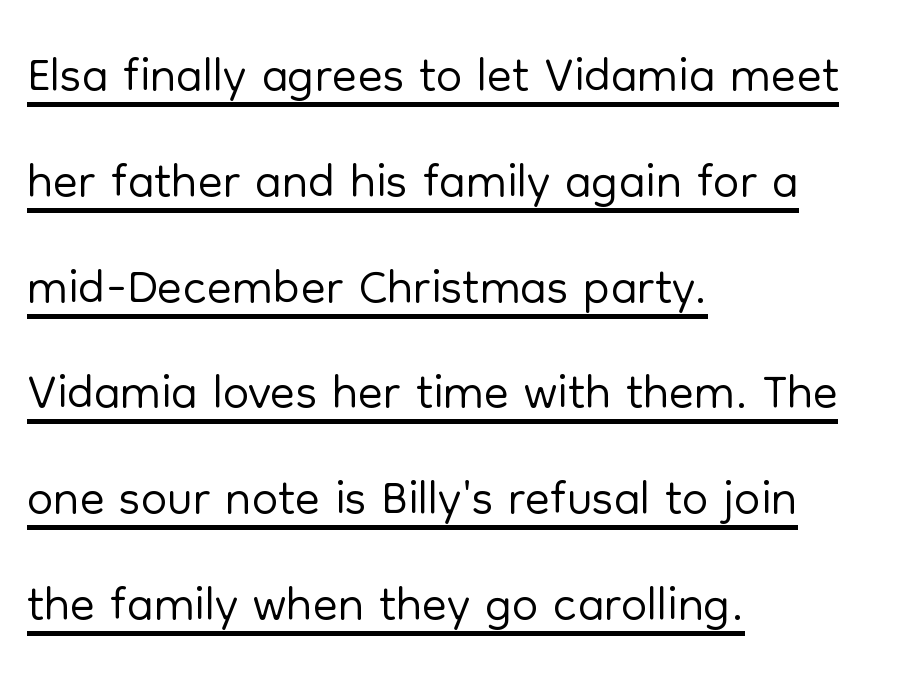
The line texture is even and compact thanks to regular tracking. One glance says typical: line gaps are just what's usual. Emphasis is given by a line drawn under the lettering. Every stem runs plumb, perpendicular to the baseline.
